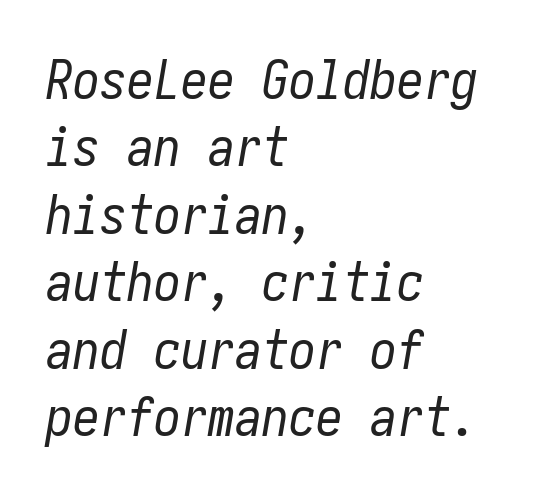
{"italic": "yes", "lean": "right", "slant_degrees": 10, "bold": "no", "weight": "regular", "width": "condensed", "stroke_contrast": "low", "x_height": "medium", "underline": "no", "align": "left", "line_spacing": "normal", "line_spacing_ratio": 1.25, "letter_spacing": "normal", "letter_spacing_em": 0.0, "glyph_px": 54}
